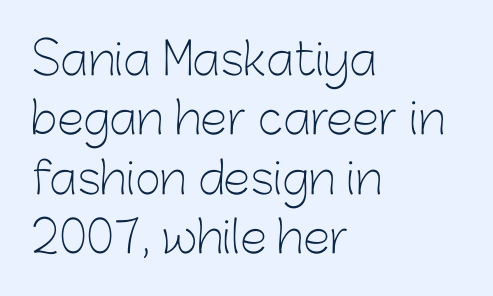
{"serif": "no", "italic": "no", "bold": "no", "weight": "light", "width": "normal", "stroke_contrast": "low", "x_height": "medium", "monospaced": "no", "underline": "no", "align": "left", "line_spacing": "normal", "line_spacing_ratio": 1.35, "letter_spacing": "normal", "letter_spacing_em": 0.0, "glyph_px": 44}
